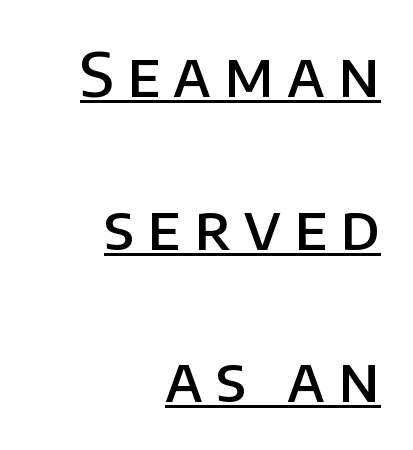
Q: Is the text bold? A: Semi-bold.
Q: Is the text italic (slanted)? A: No, it is upright.
Q: Is the typeface a serif or a sans-serif typeface? A: Sans-serif.
Q: Is the text underlined? A: Yes.
Q: How is the paragraph aligned? A: Right-aligned.
Q: Is the spacing between letters normal or unusually wide? A: Unusually wide.
Q: Is the spacing between lines tight, normal or loose? A: Loose.
Q: Width (condensed, normal, or wide)? A: Normal.
Q: Stroke contrast? A: Low.
Q: x-height? A: Large.
Q: Monospaced? A: No.
